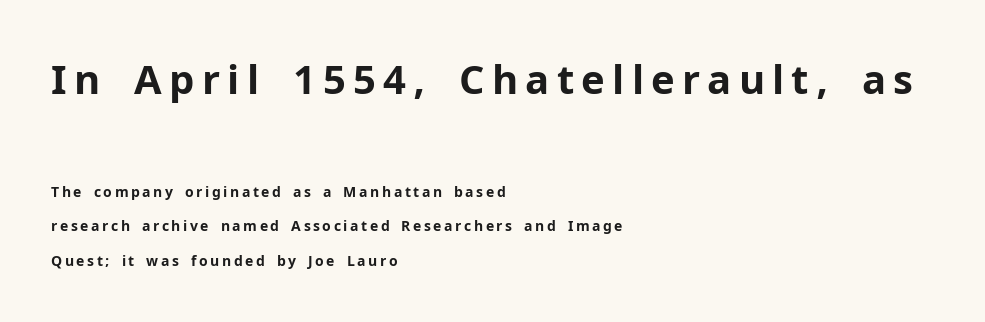
Its strokes are broad and dark, the hallmark of bold type. Do the letters lean? They stand straight. Note the varied advance widths — an 'i' is clearly narrower than an 'm'. The glyphs are unaccompanied by any horizontal stroke below them. Scale decreases going downward across the two blocks. What's the leading like? Stretched, with rows far apart.
